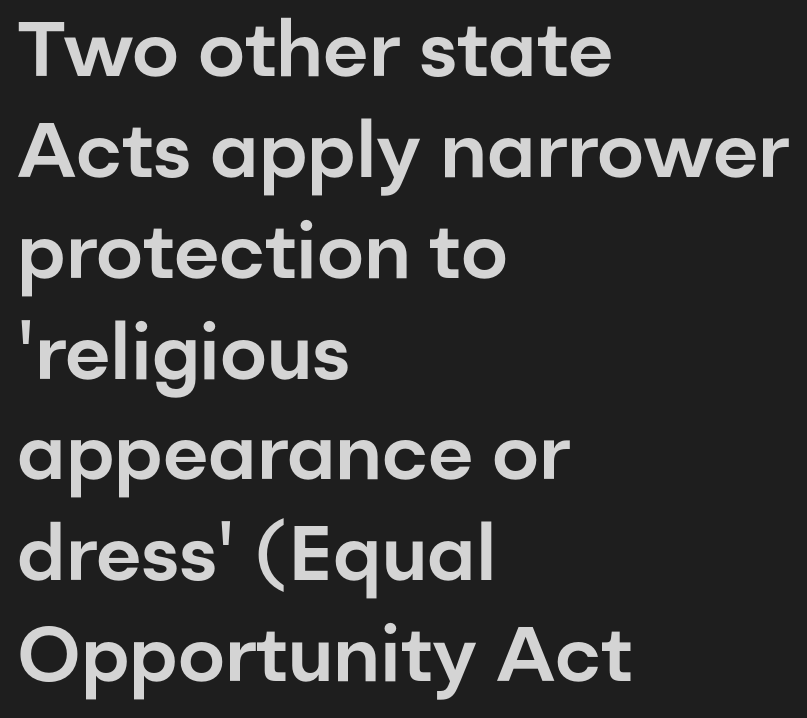
Type style note: lacks serifs. The rendering uses natural spacing where letterforms have individual widths. Each word holds together tightly as a unit, with standard inter-letter gaps. The foot of each line stays bare and open. Unlike italic type, these characters show no tilt at all.
